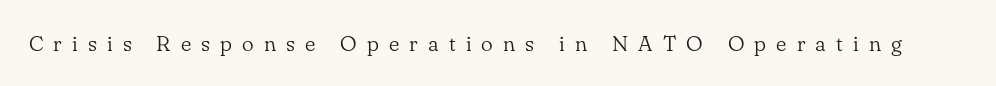
The letterforms sit at book weight or below. The foot of each line stays bare and open. A roman cut, with each character standing at attention. The line texture is sparse and dotted thanks to wide tracking.
